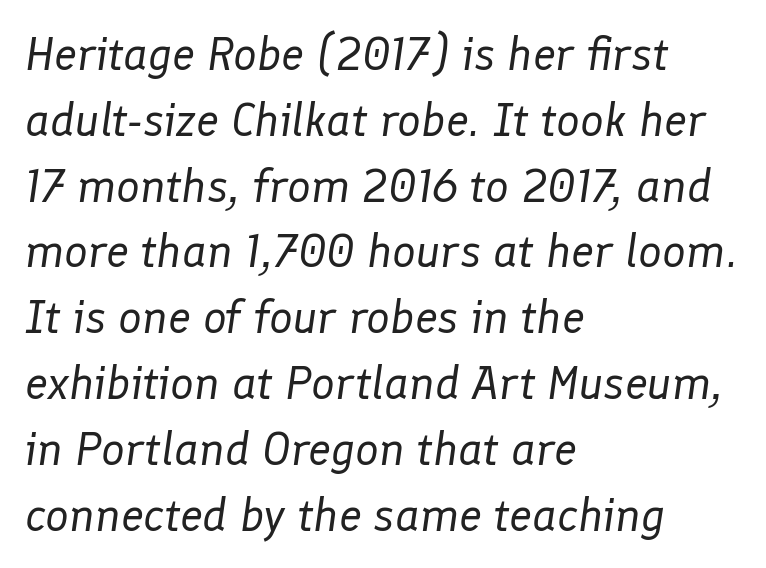
Default kerning and tracking; the words read as compact shapes. The vertical gap from one line to the next is medium. Spacing verdict: proportional, widths tailored to each character. Anything drawn beneath the words? Only blank space. An italicized treatment has been applied to the whole sample.
